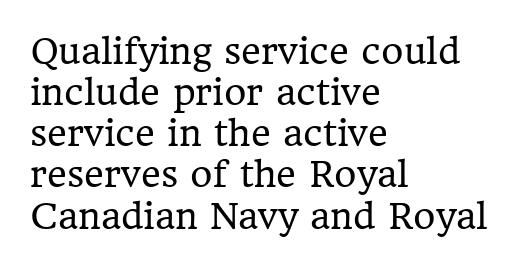
{"serif": "yes", "italic": "no", "bold": "no", "weight": "regular", "width": "normal", "stroke_contrast": "low", "x_height": "medium", "monospaced": "no", "underline": "no", "align": "left", "line_spacing_ratio": 1.21, "letter_spacing": "normal", "letter_spacing_em": 0.0, "glyph_px": 34}
